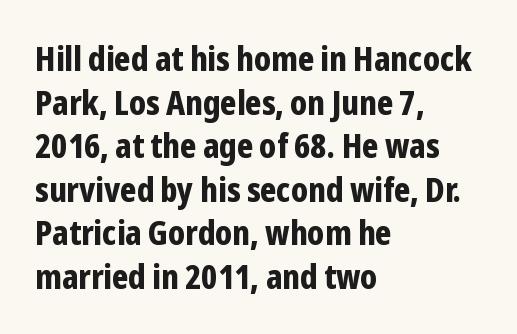
{"serif": "no", "italic": "no", "bold": "yes", "weight": "bold", "width": "condensed", "stroke_contrast": "low", "x_height": "medium", "monospaced": "no", "underline": "no", "align": "left", "line_spacing": "normal", "line_spacing_ratio": 1.32, "letter_spacing": "normal", "letter_spacing_em": 0.0, "glyph_px": 33}
